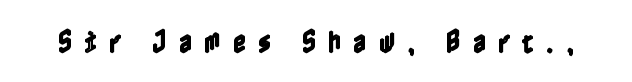
The tracking reads as deliberately expanded to a designer's eye. Unlike italic type, these characters show no tilt at all. Only glyphs here, with clear space below each row.
